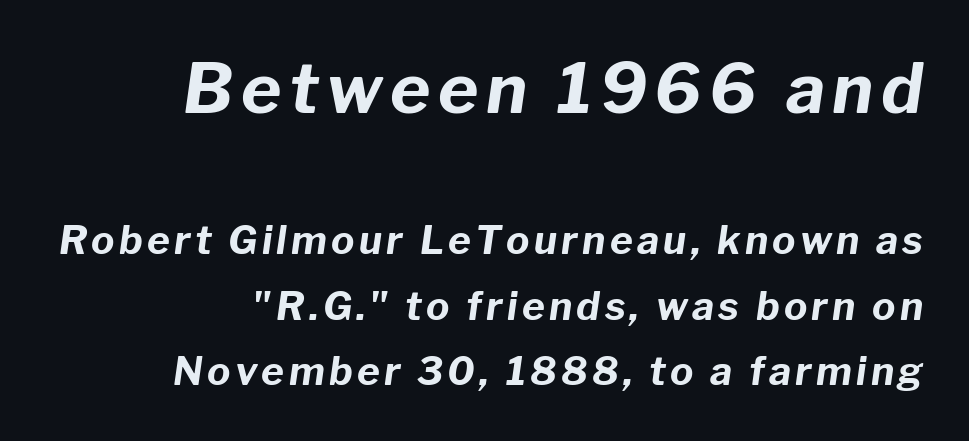
Any mark beneath the type? The region is blank. The letters advance in unequal steps, a hallmark of proportional type. Italic: yes, the glyphs are oblique. The lines sit at an ordinary, default distance from one another. Visually the block forms a straight wall on the right and a jagged coastline on the left.
